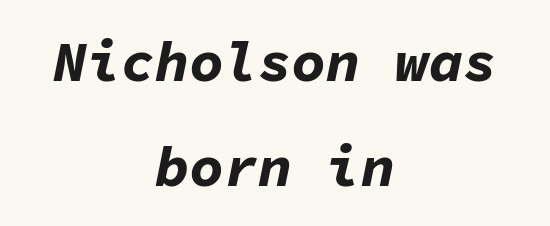
Q: Is the text bold? A: Yes.
Q: Is the text italic (slanted)? A: Yes, it leans right by about 11 degrees.
Q: Is the text underlined? A: No.
Q: How is the paragraph aligned? A: Centered.
Q: Is the spacing between letters normal or unusually wide? A: Normal.
Q: Width (condensed, normal, or wide)? A: Normal.
Q: Stroke contrast? A: Low.
Q: x-height? A: Medium.
Q: Monospaced? A: Yes.
